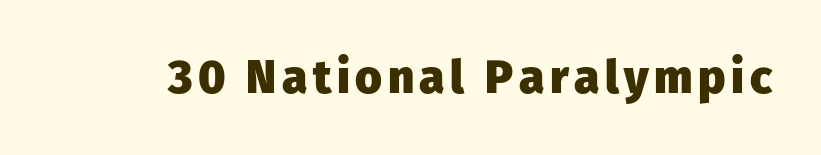
{"serif": "no", "italic": "no", "bold": "yes", "weight": "heavy", "width": "normal", "stroke_contrast": "low", "x_height": "medium", "monospaced": "no", "underline": "no", "glyph_px": 46}
